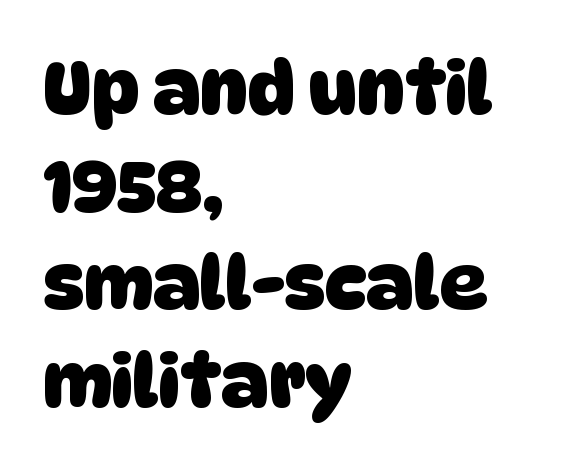
Character widths vary here, with narrow letters taking less room than wide ones. The type is set solid horizontally, with unmodified tracking. Heavy-handed strokes throughout: this text is bold. Font category for this specimen: sans-serif. Any mark beneath the type? The region is blank.
